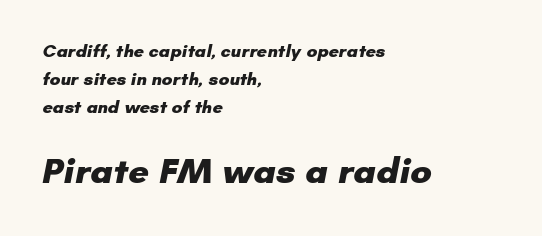
{"serif": "no", "bold": "yes", "weight": "heavy", "width": "normal", "stroke_contrast": "low", "x_height": "small", "monospaced": "no", "underline": "no", "align": "left", "line_spacing": "normal", "line_spacing_ratio": 1.56, "letter_spacing": "normal", "letter_spacing_em": 0.0, "larger_block": "second", "size_ratio": 2.0, "glyph_px": 36}
